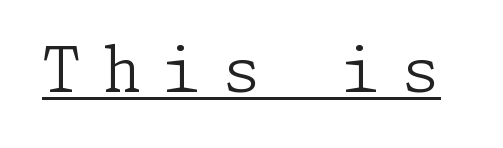
Is the type heavy? It reads as light-to-regular instead. A roman cut, with each character standing at attention. The rendering shows small feet on the letterforms — a serif design. You can see a thin bar hugging the bottom of the glyphs.
